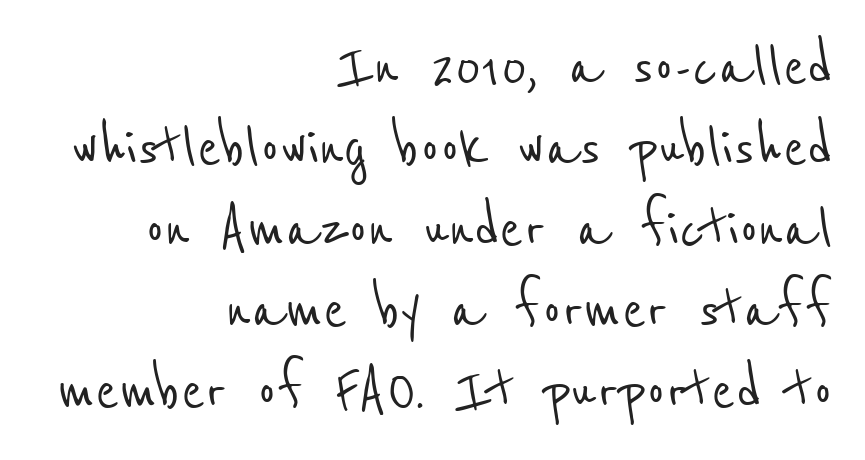
One-word summary of the alignment: right. A clean baseline with only descenders dipping below it. Very little white space separates one row of letters from the next. What kind of face is this? One without serifs — a sans. Note the varied advance widths — an 'i' is clearly narrower than an 'm'.
